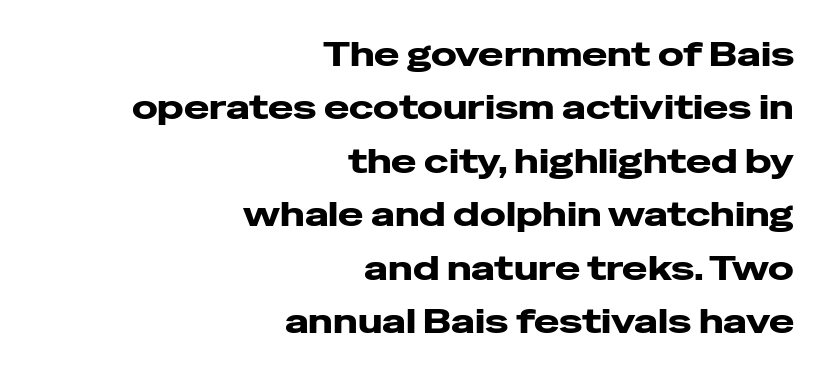
Stroke terminals: plain, sans-serif. The face used here is proportionally spaced, like ordinary book or web type. Type without underlining. Do the letters lean? They stand straight. The line-height multiplier appears to be the usual default. Caption: multi-line text, flush right, ragged left.
